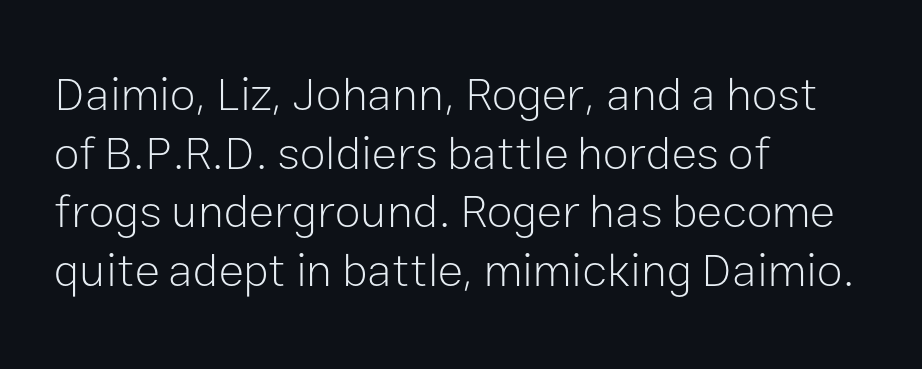
The image shows 47 px light sans-serif type, upright; set left-aligned, normal line spacing (1.25x), normal letter spacing, not underlined; low stroke contrast and a medium x-height.
